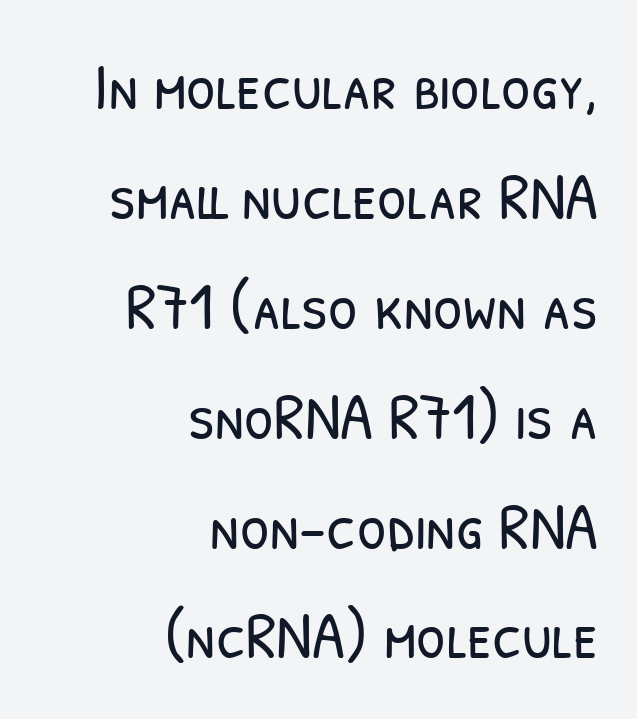
{"serif": "no", "bold": "no", "weight": "light", "width": "condensed", "stroke_contrast": "low", "x_height": "medium", "monospaced": "no", "underline": "no", "align": "right", "line_spacing": "normal", "line_spacing_ratio": 1.64, "letter_spacing": "normal", "letter_spacing_em": 0.0, "glyph_px": 67}
